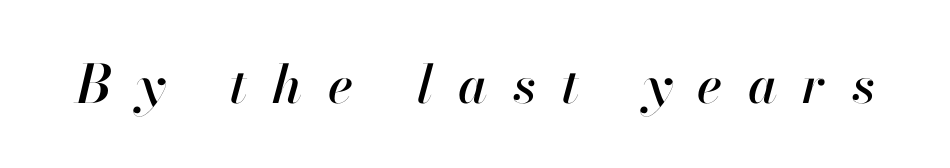
Posture: slanted. Has an underline been added? It has not. The line texture is sparse and dotted thanks to wide tracking. The rendering uses natural spacing where letterforms have individual widths.
